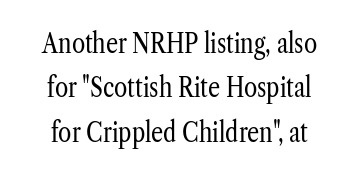
{"italic": "no", "bold": "no", "underline": "no", "line_spacing": "normal", "line_spacing_ratio": 1.64, "letter_spacing": "normal", "letter_spacing_em": 0.0, "glyph_px": 27}
